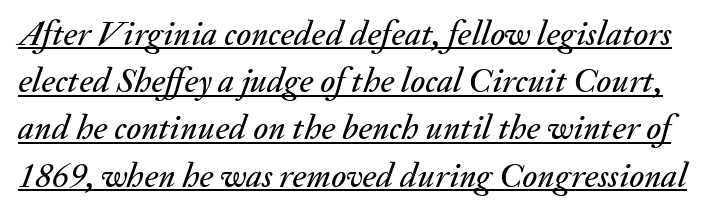
The image shows 35 px text type, italic (leaning right); set normal line spacing (1.35x), normal letter spacing, underlined; medium stroke contrast and a small x-height.
